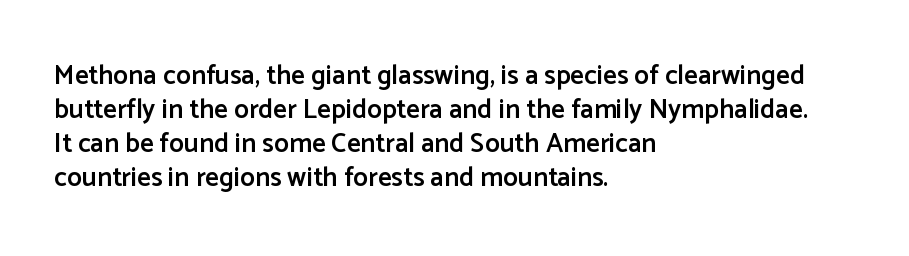
{"italic": "no", "bold": "semi", "underline": "no", "align": "left", "line_spacing": "normal", "line_spacing_ratio": 1.26, "letter_spacing": "normal", "letter_spacing_em": 0.0, "glyph_px": 27}
